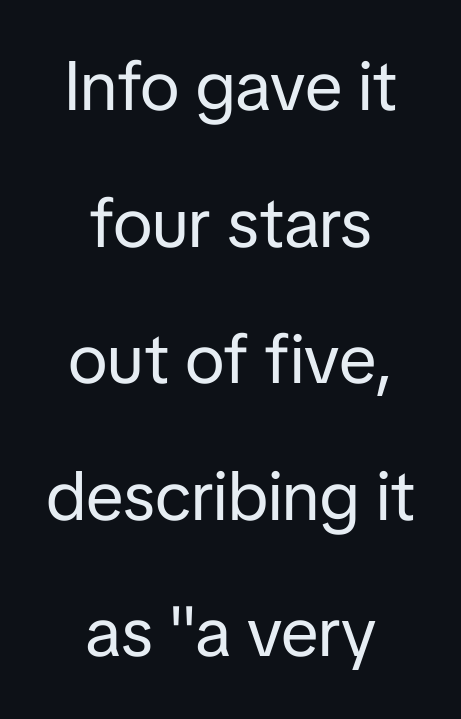
The image shows 69 px regular-weight sans-serif type, upright; set centered, loose line spacing (1.98x), normal letter spacing, not underlined; low stroke contrast and a medium x-height.
